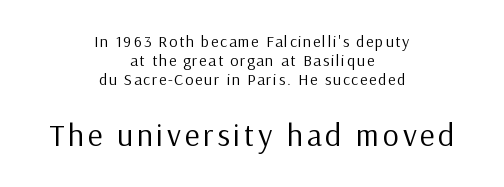
Does the copy run flush right? No — it is centered line by line. A bare baseline throughout the passage. Whoever set this made the second block the dominant, larger element. The strokes carry an ordinary text weight at most.
